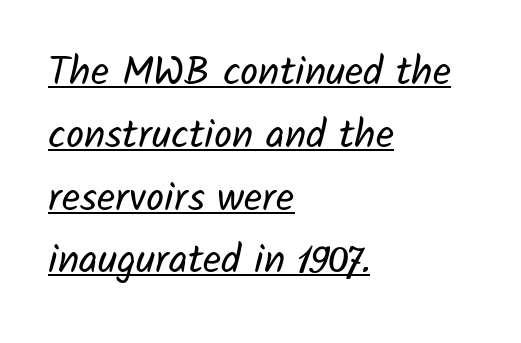
Q: Is the text bold? A: No.
Q: Is the typeface a serif or a sans-serif typeface? A: Sans-serif.
Q: Is the text underlined? A: Yes.
Q: How is the paragraph aligned? A: Left-aligned.
Q: Is the spacing between letters normal or unusually wide? A: Normal.
Q: Is the spacing between lines tight, normal or loose? A: Normal.
Q: Width (condensed, normal, or wide)? A: Normal.
Q: Stroke contrast? A: Low.
Q: x-height? A: Medium.
Q: Monospaced? A: No.
